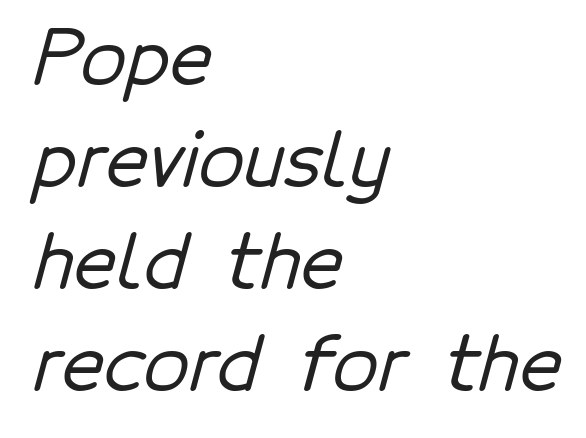
{"serif": "no", "width": "normal", "stroke_contrast": "low", "x_height": "medium", "monospaced": "no", "underline": "no", "align": "left", "line_spacing": "normal", "line_spacing_ratio": 1.38, "letter_spacing": "normal", "letter_spacing_em": 0.0, "glyph_px": 74}
